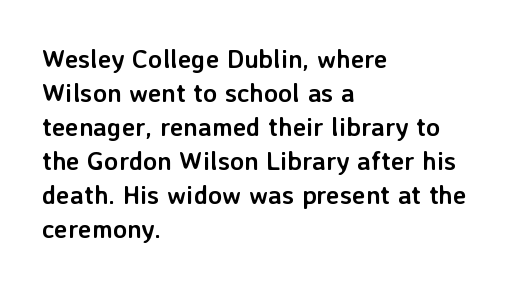
Typeset ragged right — the left edge is the straight one. Words float on clear page, feet unadorned. Vertically, the passage feels balanced, rows spaced as you'd expect. This sample uses plain, unmodified letter spacing. Summary of weight: heavy, a full bold. Characters remain perfectly vertical along every line.
